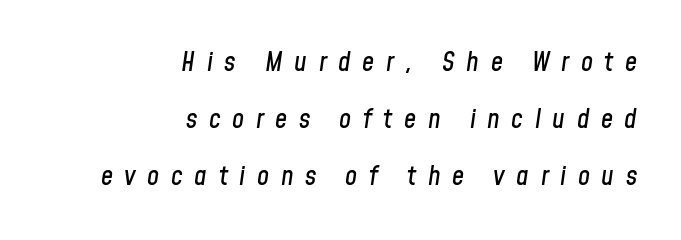
Q: Is the text italic (slanted)? A: Yes, it leans right by about 8 degrees.
Q: Is the text underlined? A: No.
Q: How is the paragraph aligned? A: Right-aligned.
Q: Is the spacing between letters normal or unusually wide? A: Unusually wide.
Q: Is the spacing between lines tight, normal or loose? A: Loose.
